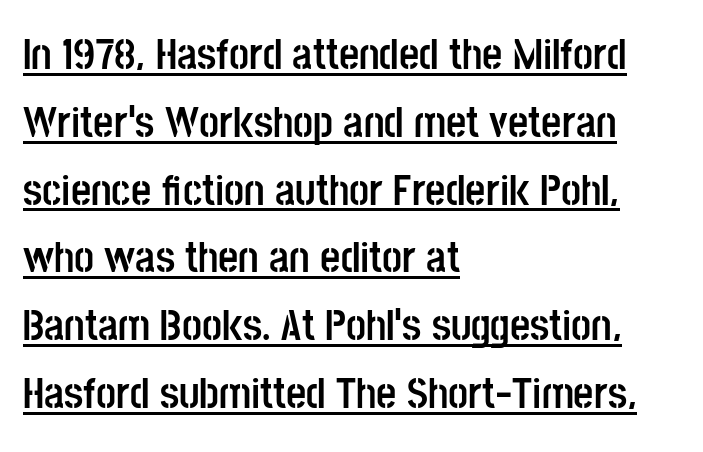
Type style note: lacks serifs. The face used here appears with an underline applied. The lines sit at an ordinary, default distance from one another. Nobody touched the tracking dial on this one. If you drew a line through each stem, it would be perfectly vertical.
